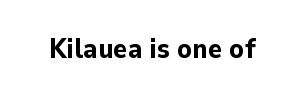
Q: Is the text bold? A: Yes.
Q: Is the text italic (slanted)? A: No, it is upright.
Q: Is the text underlined? A: No.
Q: Is the spacing between letters normal or unusually wide? A: Normal.
